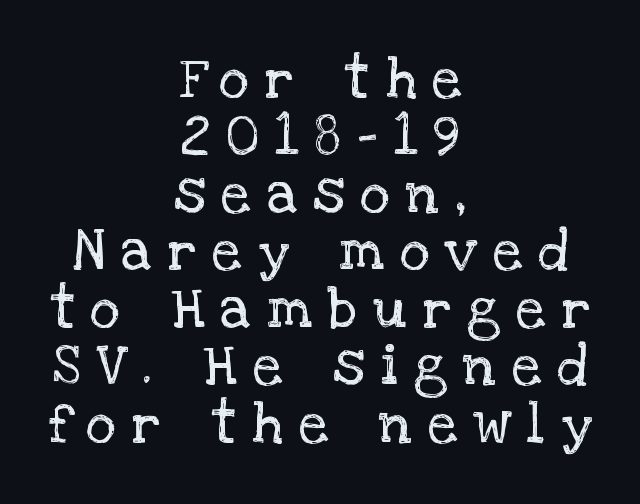
Q: Is the text bold? A: No.
Q: Is the text italic (slanted)? A: No, it is upright.
Q: Is the typeface a serif or a sans-serif typeface? A: Serif.
Q: Is the text underlined? A: No.
Q: How is the paragraph aligned? A: Centered.
Q: Is the spacing between letters normal or unusually wide? A: Unusually wide.
Q: Is the spacing between lines tight, normal or loose? A: Tight.
Q: Width (condensed, normal, or wide)? A: Normal.
Q: Stroke contrast? A: Low.
Q: x-height? A: Large.
Q: Monospaced? A: No.
